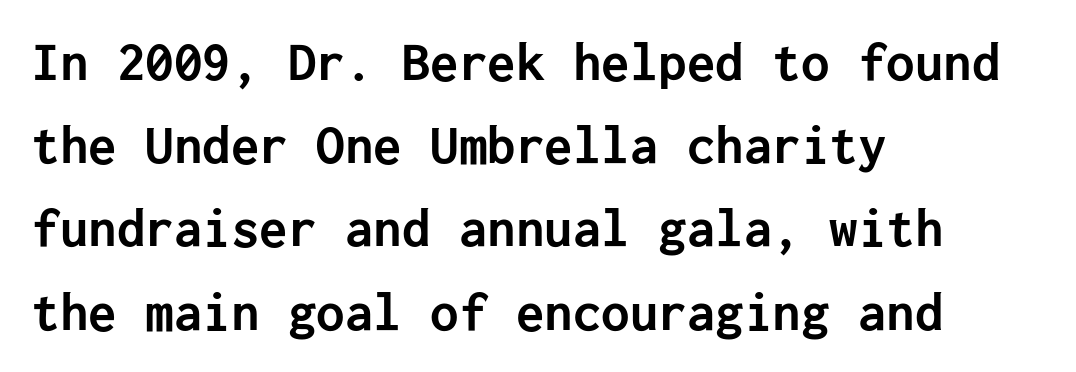
{"serif": "no", "italic": "no", "bold": "yes", "weight": "semibold", "width": "normal", "stroke_contrast": "low", "x_height": "medium", "underline": "no", "align": "left", "line_spacing": "normal", "line_spacing_ratio": 1.46, "letter_spacing": "normal", "letter_spacing_em": 0.0, "glyph_px": 57}
